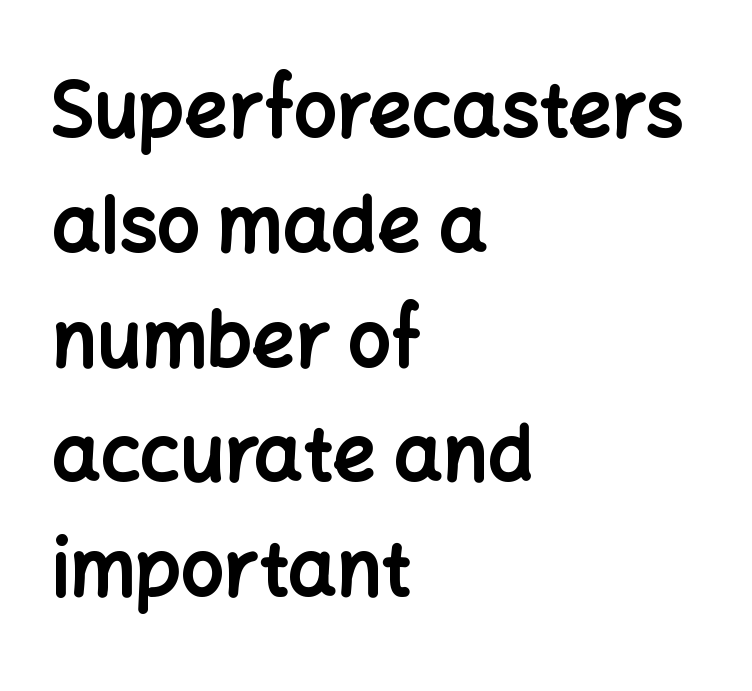
Short and long lines alike share a common starting point at left. These lines are rendered in a variable-pitch font. Strokes here are thick enough to call this a true bold. Underlining? Definitely not there. One glance says typical: line gaps are just what's usual.
